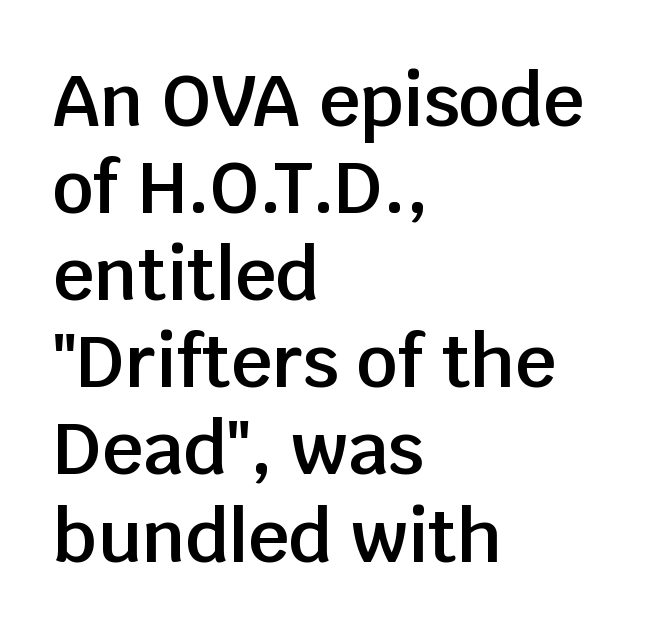
The image shows 72 px semibold sans-serif type, upright; set left-aligned, line spacing 1.21x, normal letter spacing, not underlined; low stroke contrast and a large x-height.
